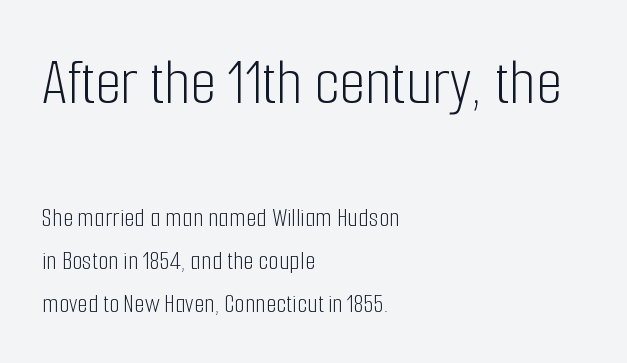
{"serif": "no", "italic": "no", "bold": "no", "weight": "light", "width": "condensed", "stroke_contrast": "low", "x_height": "medium", "monospaced": "no", "underline": "no", "align": "left", "line_spacing": "normal", "line_spacing_ratio": 1.58, "letter_spacing": "normal", "letter_spacing_em": 0.0, "larger_block": "first", "size_ratio": 2.48, "glyph_px": 67}
